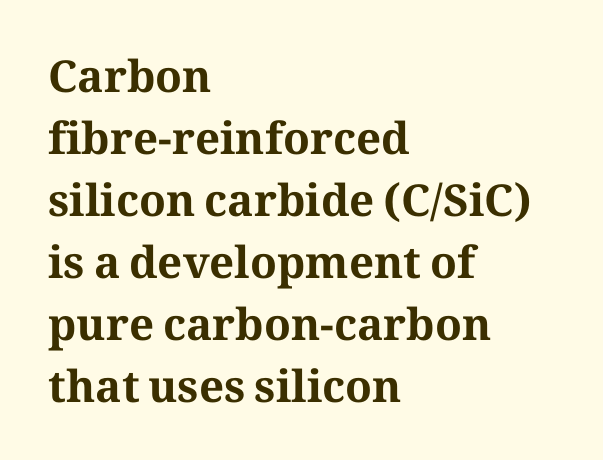
The image shows 44 px bold serif type, upright; set left-aligned, normal line spacing (1.41x), normal letter spacing, not underlined; medium stroke contrast and a medium x-height.
